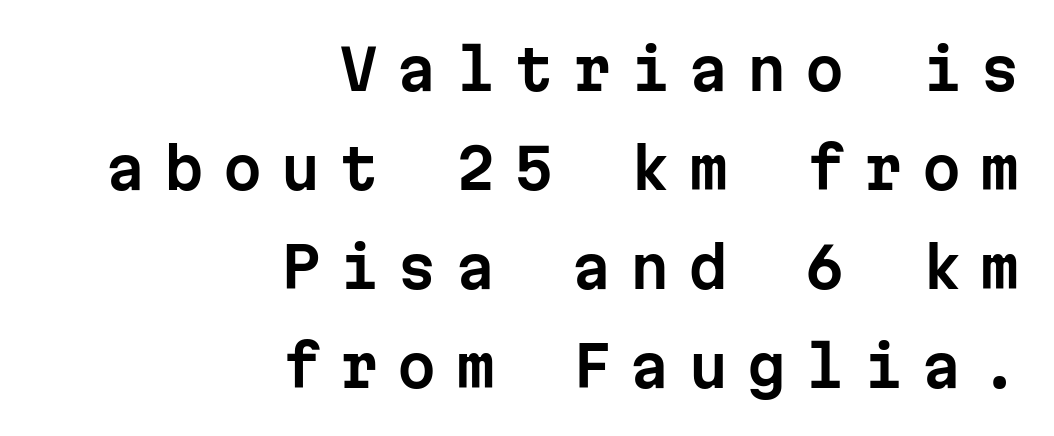
These lines are set flush right with a ragged left edge. These lines were composed using upright roman letters. Underlining? Definitely not there. Each word looks stretched out because of the extra space between its letters.
